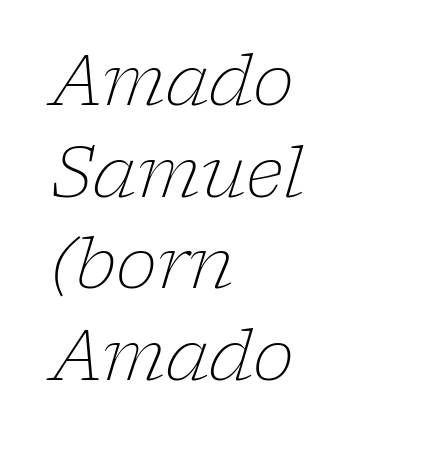
The image shows 70 px light serif type, italic (leaning right); set left-aligned, normal line spacing (1.31x), normal letter spacing, not underlined; low stroke contrast and a medium x-height.
